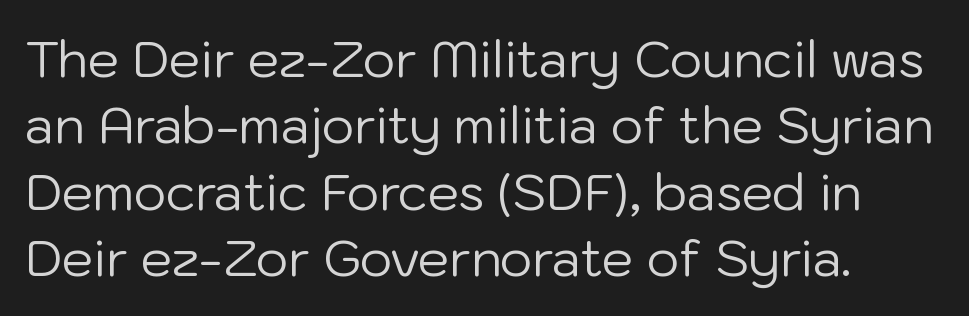
{"serif": "no", "italic": "no", "bold": "no", "weight": "regular", "width": "normal", "stroke_contrast": "low", "x_height": "medium", "monospaced": "no", "underline": "no", "line_spacing": "normal", "line_spacing_ratio": 1.33, "letter_spacing": "normal", "letter_spacing_em": 0.0, "glyph_px": 50}
